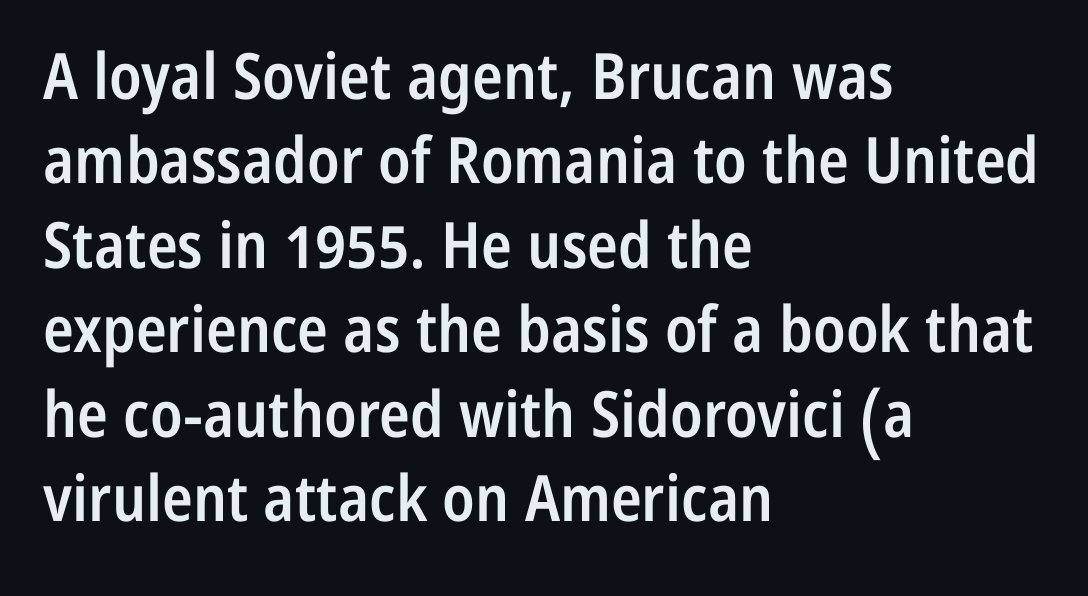
The image shows 64 px semibold, condensed sans-serif type, upright; set left-aligned, normal line spacing (1.32x), normal letter spacing, not underlined; low stroke contrast and a medium x-height.
